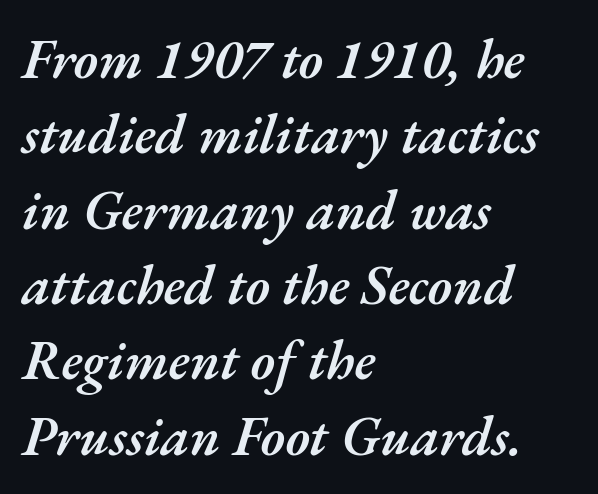
The image shows 55 px semibold type, italic (leaning right); set left-aligned, normal line spacing (1.37x), normal letter spacing, not underlined; medium stroke contrast and a small x-height.
